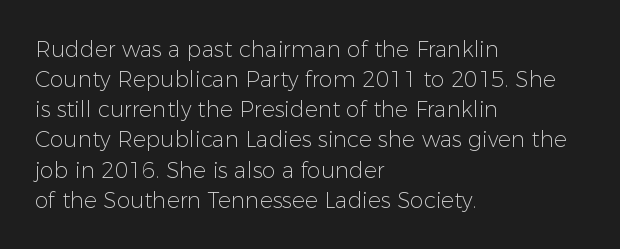
{"italic": "no", "bold": "no", "underline": "no", "align": "left", "line_spacing": "normal", "line_spacing_ratio": 1.37, "letter_spacing": "normal", "letter_spacing_em": 0.0, "glyph_px": 22}
